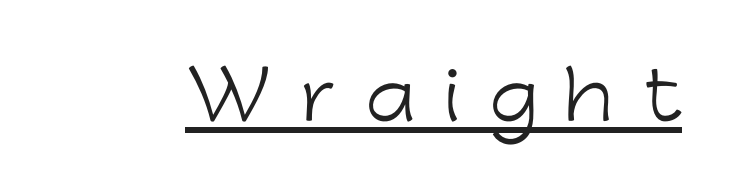
Q: Is the text bold? A: No.
Q: Is the text italic (slanted)? A: No, it is upright.
Q: Is the typeface a serif or a sans-serif typeface? A: Sans-serif.
Q: Is the text underlined? A: Yes.
Q: Is the spacing between letters normal or unusually wide? A: Unusually wide.
Q: Width (condensed, normal, or wide)? A: Normal.
Q: Stroke contrast? A: Low.
Q: x-height? A: Medium.
Q: Monospaced? A: No.
